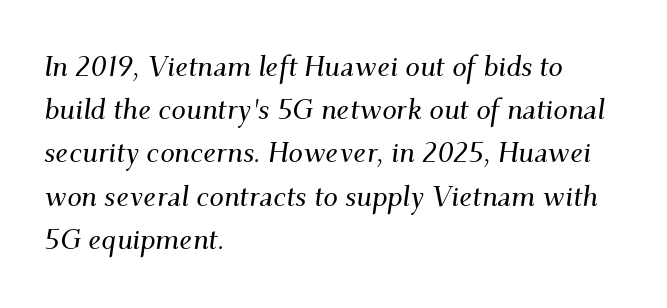
The image shows 29 px serif type, italic (leaning right); set left-aligned, normal line spacing (1.49x), normal letter spacing, not underlined; medium stroke contrast and a small x-height.
